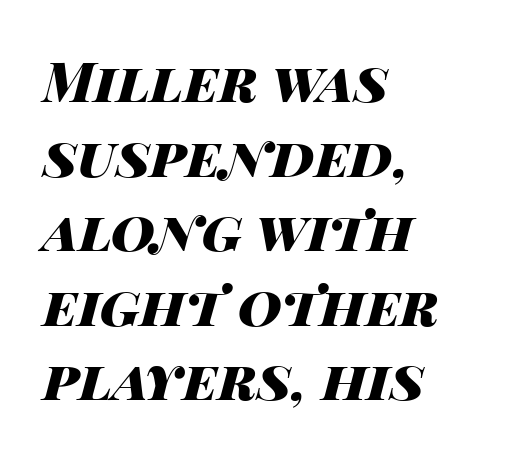
Q: Is the text bold? A: Yes.
Q: Is the text italic (slanted)? A: Yes, it leans right by about 14 degrees.
Q: Is the text underlined? A: No.
Q: How is the paragraph aligned? A: Left-aligned.
Q: Is the spacing between letters normal or unusually wide? A: Normal.
Q: Is the spacing between lines tight, normal or loose? A: Normal.
Q: Width (condensed, normal, or wide)? A: Wide.
Q: Stroke contrast? A: High.
Q: x-height? A: Large.
Q: Monospaced? A: No.
